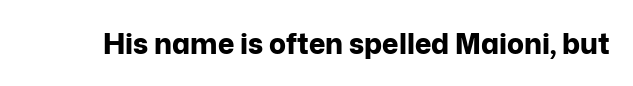
{"serif": "no", "italic": "no", "bold": "yes", "weight": "bold", "width": "normal", "stroke_contrast": "low", "x_height": "medium", "monospaced": "no", "underline": "no", "letter_spacing": "normal", "letter_spacing_em": 0.0, "glyph_px": 28}
